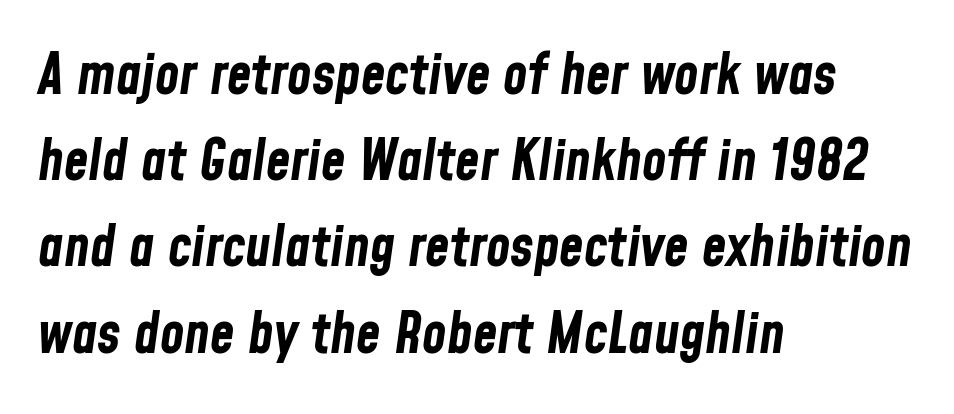
Q: Is the text bold? A: Yes.
Q: Is the text italic (slanted)? A: Yes, it leans right by about 8 degrees.
Q: Is the text underlined? A: No.
Q: How is the paragraph aligned? A: Left-aligned.
Q: Is the spacing between letters normal or unusually wide? A: Normal.
Q: Is the spacing between lines tight, normal or loose? A: Normal.
Q: Width (condensed, normal, or wide)? A: Condensed.
Q: Stroke contrast? A: Low.
Q: x-height? A: Medium.
Q: Monospaced? A: No.
